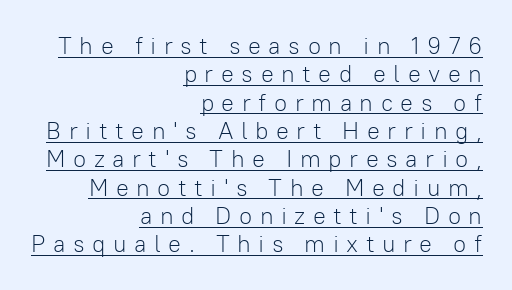
Characters remain perfectly vertical along every line. Underlined type. The paragraph shown leans on its right margin. Unbolded letterforms with no extra heft.
